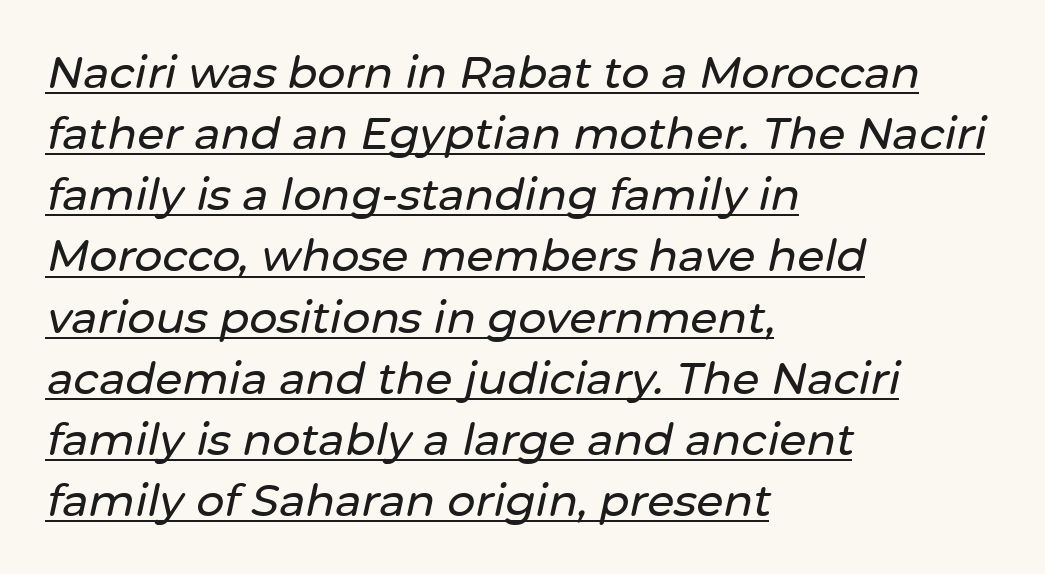
The image shows 44 px text type, italic (leaning right); set left-aligned, normal line spacing (1.39x), normal letter spacing, underlined; low stroke contrast and a medium x-height.
